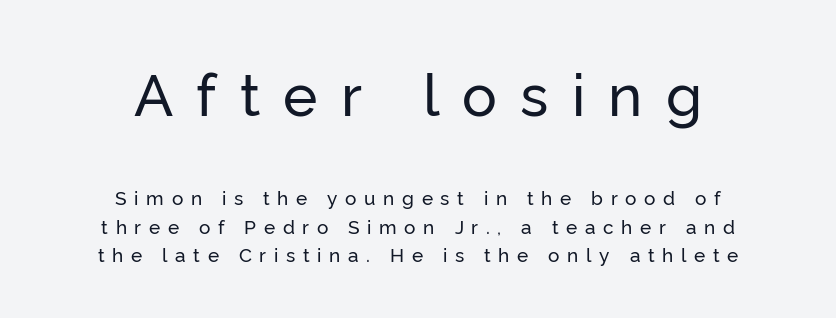
Q: Is the text italic (slanted)? A: No, it is upright.
Q: Is the typeface a serif or a sans-serif typeface? A: Sans-serif.
Q: Is the text underlined? A: No.
Q: How is the paragraph aligned? A: Centered.
Q: Is the spacing between letters normal or unusually wide? A: Unusually wide.
Q: Is the spacing between lines tight, normal or loose? A: Normal.
Q: Which block of text is set in a larger size, the first (top) or the second (bottom)? A: The first (top) one.
Q: Width (condensed, normal, or wide)? A: Normal.
Q: Stroke contrast? A: Low.
Q: x-height? A: Medium.
Q: Monospaced? A: No.
